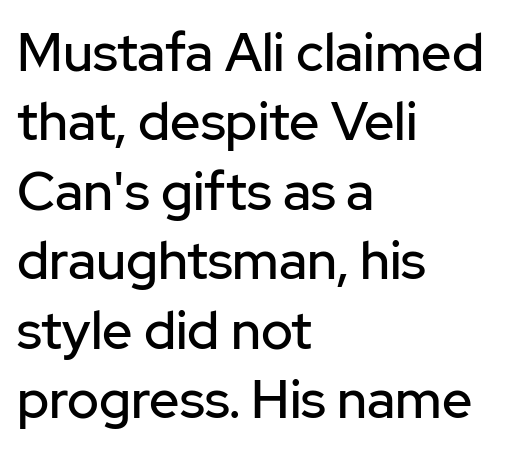
Q: Is the text italic (slanted)? A: No, it is upright.
Q: Is the typeface a serif or a sans-serif typeface? A: Sans-serif.
Q: Is the text underlined? A: No.
Q: How is the paragraph aligned? A: Left-aligned.
Q: Is the spacing between letters normal or unusually wide? A: Normal.
Q: Is the spacing between lines tight, normal or loose? A: Normal.
Q: Width (condensed, normal, or wide)? A: Normal.
Q: Stroke contrast? A: Low.
Q: x-height? A: Medium.
Q: Monospaced? A: No.
